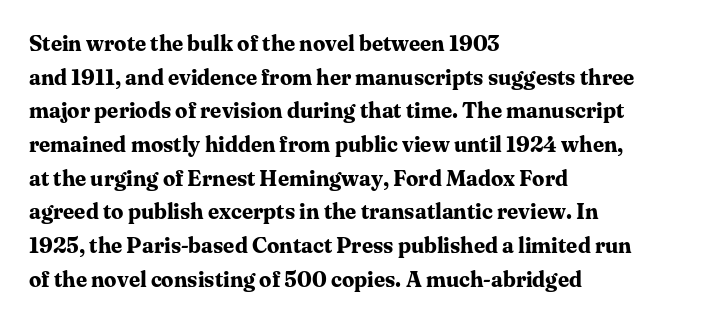
The image shows 22 px bold type, upright; set left-aligned, normal line spacing (1.53x), normal letter spacing, not underlined.
